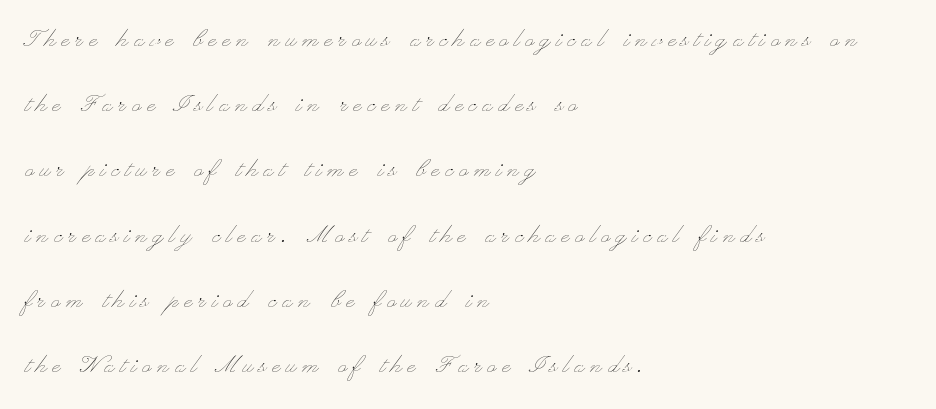
Q: Is the text bold? A: No.
Q: Is the text italic (slanted)? A: Yes.
Q: Is the text underlined? A: No.
Q: How is the paragraph aligned? A: Left-aligned.
Q: Is the spacing between letters normal or unusually wide? A: Unusually wide.
Q: Is the spacing between lines tight, normal or loose? A: Loose.
Q: Width (condensed, normal, or wide)? A: Wide.
Q: Stroke contrast? A: Low.
Q: x-height? A: Small.
Q: Monospaced? A: No.
